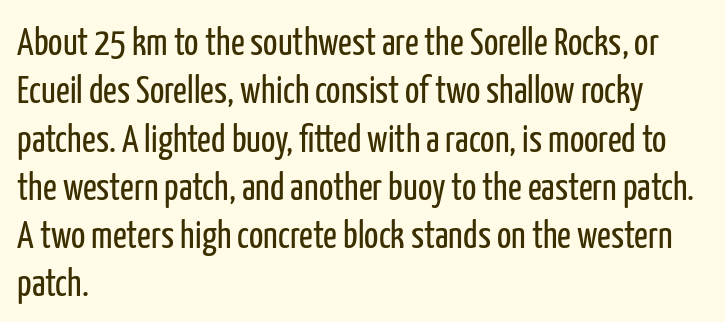
{"serif": "no", "italic": "no", "bold": "no", "weight": "regular", "width": "condensed", "stroke_contrast": "low", "x_height": "medium", "monospaced": "no", "underline": "no", "align": "left", "line_spacing": "normal", "line_spacing_ratio": 1.27, "letter_spacing": "normal", "letter_spacing_em": 0.0, "glyph_px": 38}
